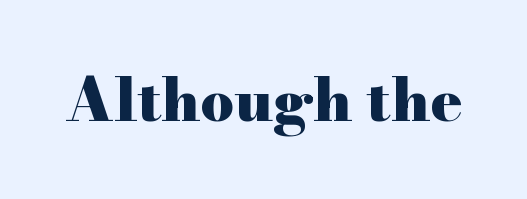
{"serif": "yes", "italic": "no", "bold": "yes", "weight": "heavy", "width": "wide", "stroke_contrast": "high", "x_height": "small", "monospaced": "no", "underline": "no", "letter_spacing": "normal", "letter_spacing_em": 0.0, "glyph_px": 59}
